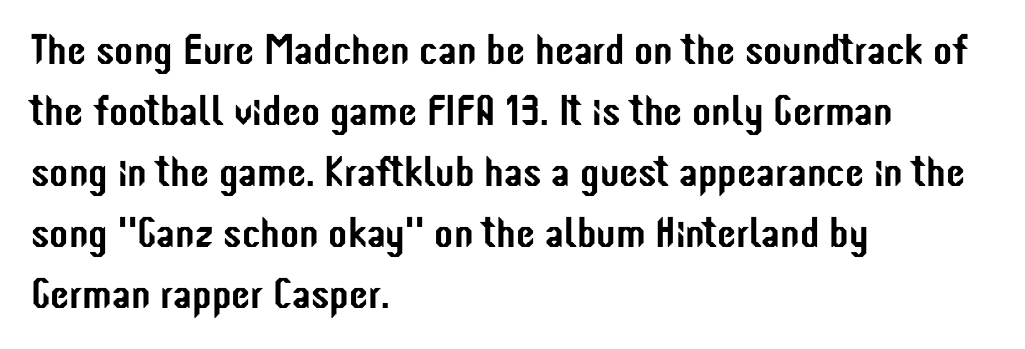
The image shows 43 px condensed sans-serif type, upright; set left-aligned, normal line spacing (1.42x), normal letter spacing, not underlined; low stroke contrast and a medium x-height.
